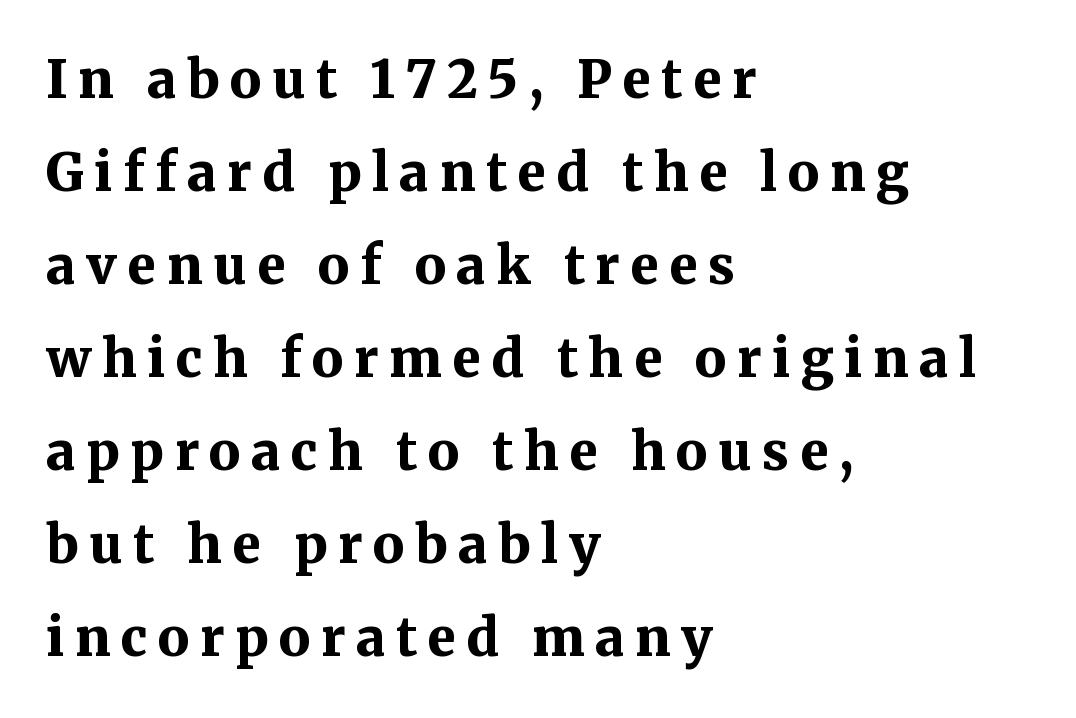
{"serif": "yes", "italic": "no", "bold": "yes", "weight": "bold", "width": "normal", "stroke_contrast": "medium", "x_height": "medium", "monospaced": "no", "underline": "no", "align": "left", "line_spacing_ratio": 1.79, "letter_spacing": "wide", "letter_spacing_em": 0.2, "glyph_px": 52}
